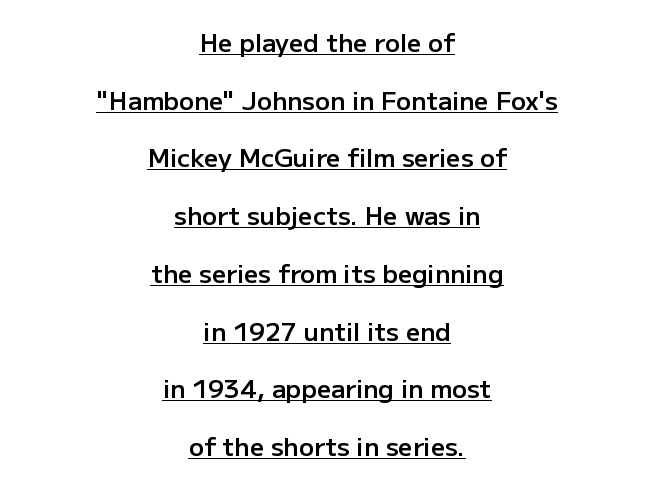
The compositor balanced each line on the midline. You can see a thin bar hugging the bottom of the glyphs. Quick note: not italic, upright. On the weight axis this lands at semibold, roughly 600. The rendering uses a large line-height, opening up the rows. How are the letters spaced? Ordinarily, with no added tracking.
